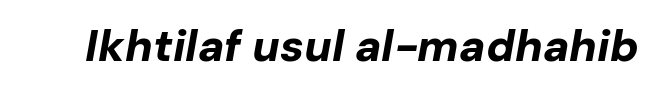
The image shows 44 px bold type, italic (leaning right); set normal letter spacing, not underlined; low stroke contrast and a medium x-height.
